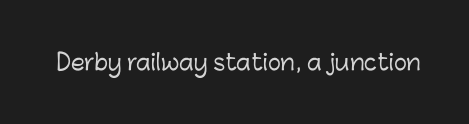
Q: Is the text italic (slanted)? A: No, it is upright.
Q: Is the text underlined? A: No.
Q: Is the spacing between letters normal or unusually wide? A: Normal.
